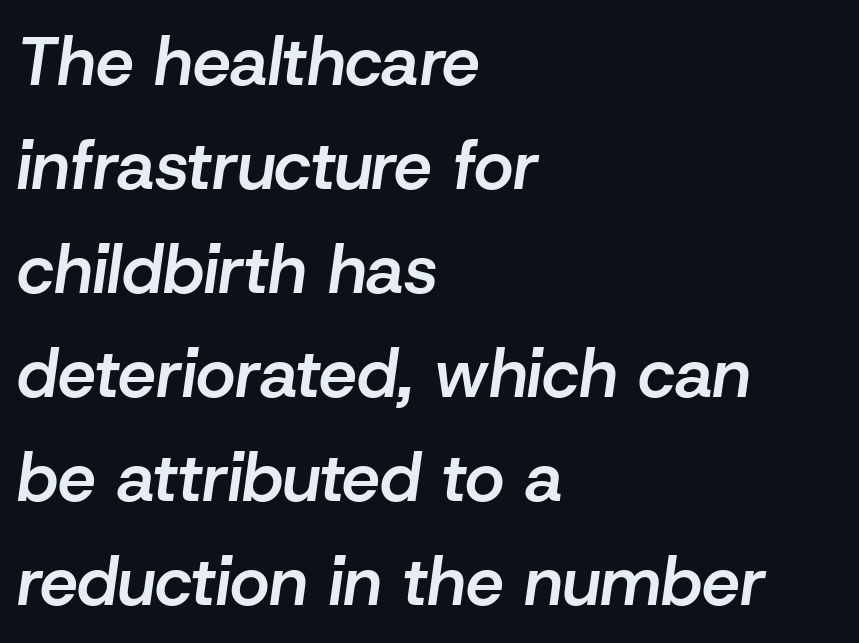
{"italic": "yes", "lean": "right", "slant_degrees": 8, "bold": "semi", "weight": "semibold", "width": "normal", "stroke_contrast": "low", "x_height": "medium", "monospaced": "no", "underline": "no", "align": "left", "line_spacing": "normal", "line_spacing_ratio": 1.53, "letter_spacing": "normal", "letter_spacing_em": 0.0, "glyph_px": 68}
